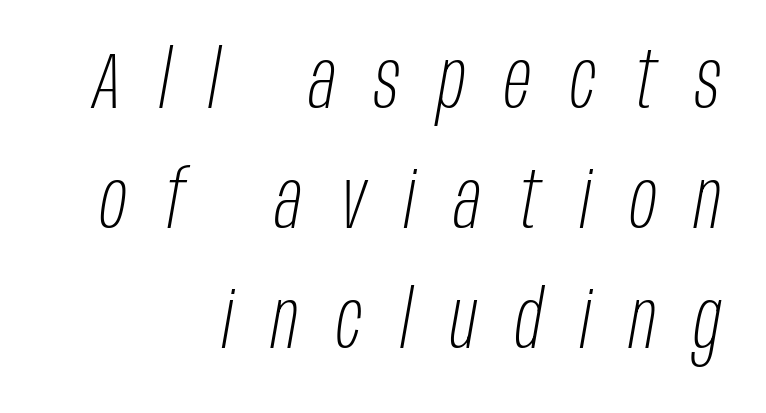
Q: Is the text bold? A: No.
Q: Is the text italic (slanted)? A: Yes, it leans right by about 10 degrees.
Q: Is the text underlined? A: No.
Q: How is the paragraph aligned? A: Right-aligned.
Q: Is the spacing between letters normal or unusually wide? A: Unusually wide.
Q: Is the spacing between lines tight, normal or loose? A: Normal.
Q: Width (condensed, normal, or wide)? A: Condensed.
Q: Stroke contrast? A: Low.
Q: x-height? A: Large.
Q: Monospaced? A: No.
